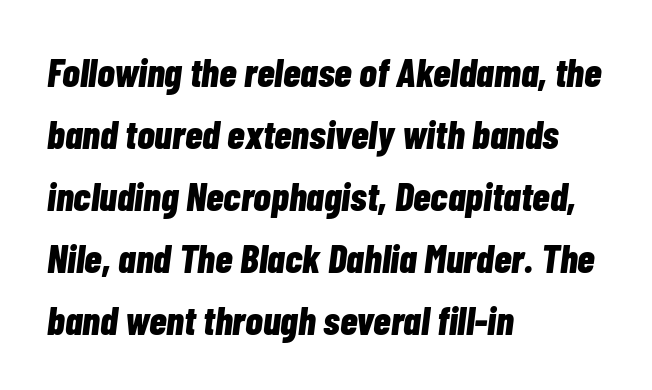
{"italic": "yes", "lean": "right", "slant_degrees": 7, "bold": "yes", "weight": "bold", "width": "condensed", "stroke_contrast": "low", "x_height": "medium", "monospaced": "no", "underline": "no", "align": "left", "line_spacing": "normal", "line_spacing_ratio": 1.55, "letter_spacing": "normal", "letter_spacing_em": 0.0, "glyph_px": 40}
